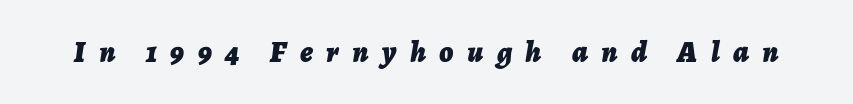
The image shows 30 px bold type, italic (leaning right); set unusually wide letter spacing (+0.45 em), not underlined; low stroke contrast and a medium x-height.
